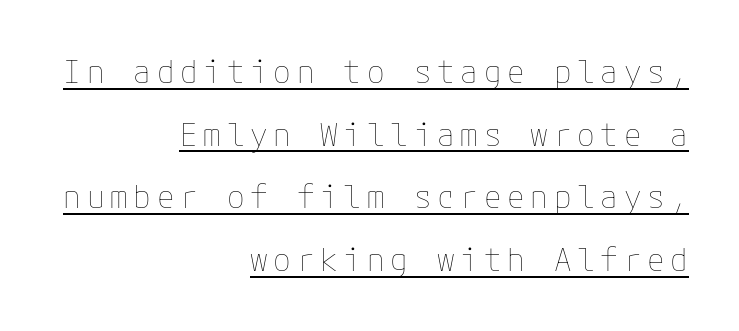
The image shows 32 px thin type, upright; set right-aligned, loose line spacing (1.96x), underlined; low stroke contrast and a medium x-height.
